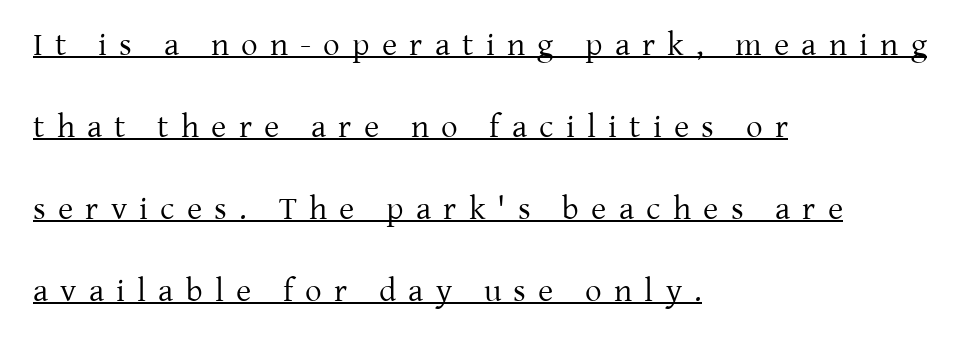
The image shows 33 px regular-weight serif type, upright; set left-aligned, loose line spacing (2.48x), unusually wide letter spacing (+0.37 em), underlined; low stroke contrast and a medium x-height.
